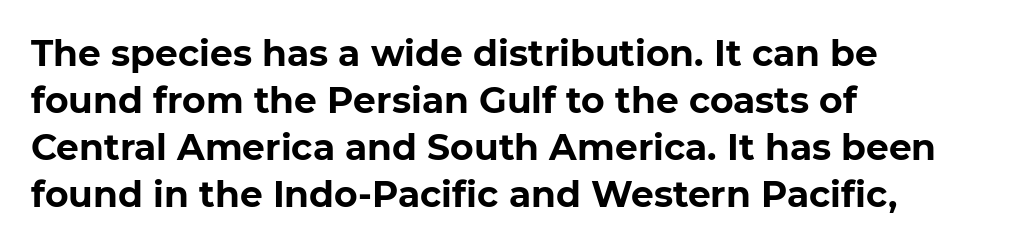
Nope, not italic — everything's standing straight. Interline gaps are of average width in this sample. Spacing between characters is what you'd get straight out of the box. Letters rest on an invisible, unmarked baseline. Typesetter's note: full bold, strokes at maximum text heaviness. Reading down the block, your eye returns to a fixed left position each line.
